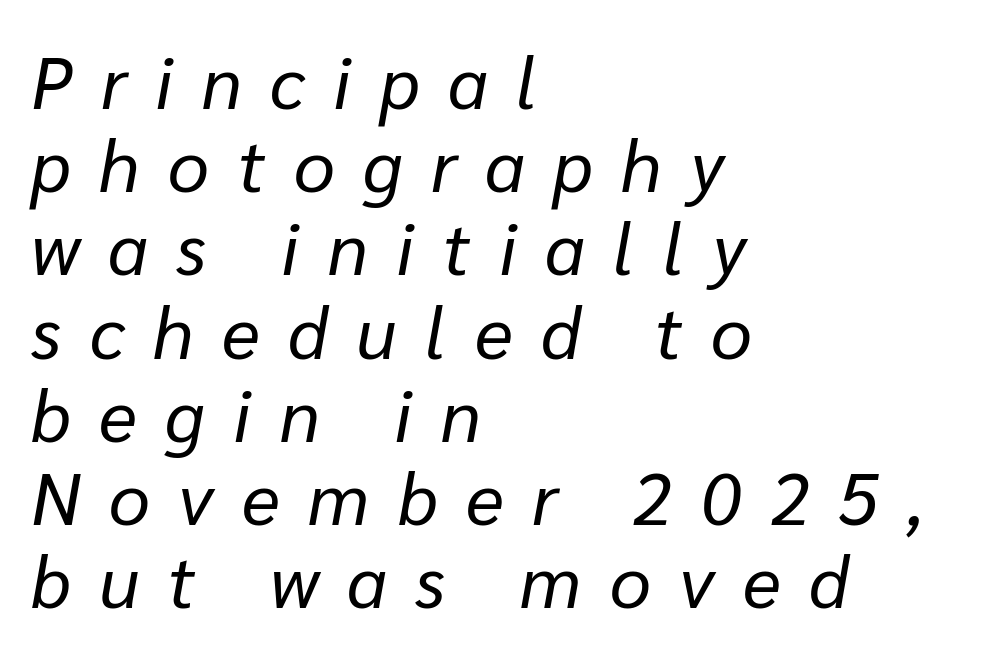
One glance says dense: line gaps are narrower than usual. Clear beneath every line of the passage. The passage shown is not bold in any degree. Is the block centered? No — it sits flush against the left margin.
